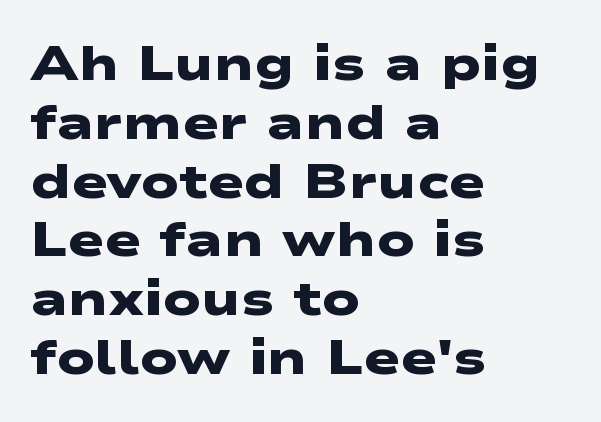
Q: Is the text bold? A: Yes.
Q: Is the typeface a serif or a sans-serif typeface? A: Sans-serif.
Q: Is the text underlined? A: No.
Q: How is the paragraph aligned? A: Left-aligned.
Q: Is the spacing between letters normal or unusually wide? A: Normal.
Q: Width (condensed, normal, or wide)? A: Wide.
Q: Stroke contrast? A: Low.
Q: x-height? A: Medium.
Q: Monospaced? A: No.
